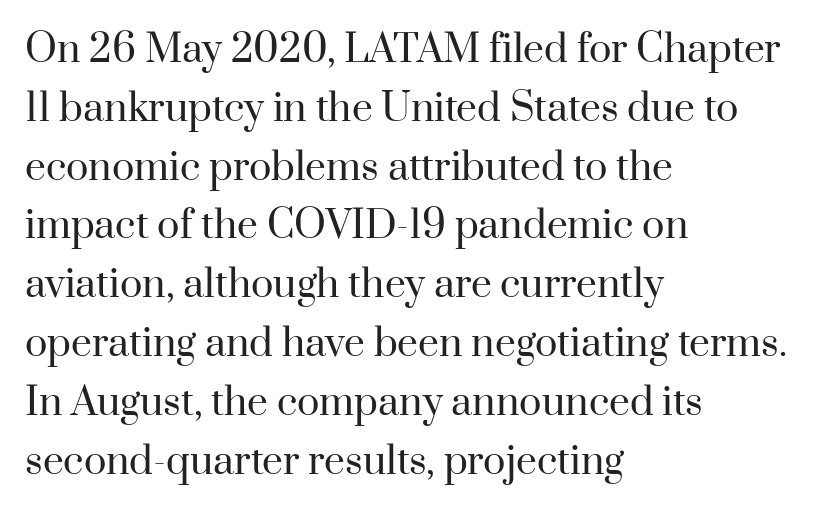
Bold? No — there's no thickening of the strokes. The paragraph has a hard left edge and a soft right edge. Regarding leading, the lines here are spaced in the standard way. Underline: absent. The designer went with a serif here, giving each stem small feet.
